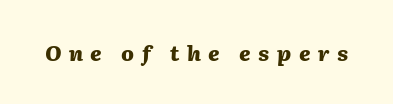
Q: Is the text bold? A: Yes.
Q: Is the text italic (slanted)? A: Yes, it leans right by about 2 degrees.
Q: Is the text underlined? A: No.
Q: Is the spacing between letters normal or unusually wide? A: Unusually wide.
